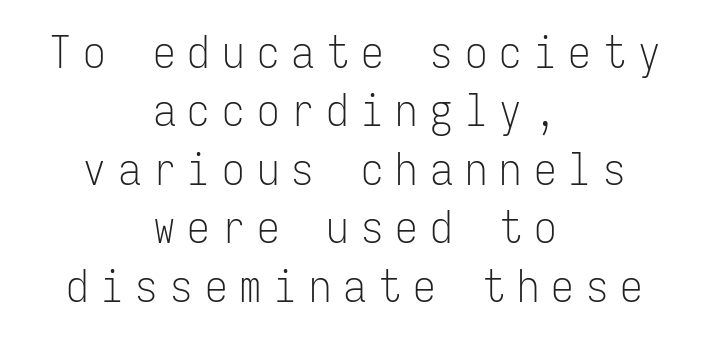
Typographically, this falls in the sans-serif category. Alignment: centered. The lines sit at an ordinary, default distance from one another. The area under the type is left untouched. The lettering stays uniformly vertical, giving the passage a roman look. The face used here is monospaced, like something from a code editor.
